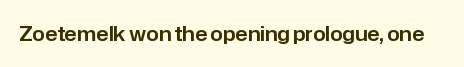
These lines keep a tight, regular rhythm from letter to letter. Unmarked baselines from the first word to the last. Italic: no, the glyphs are upright roman.
